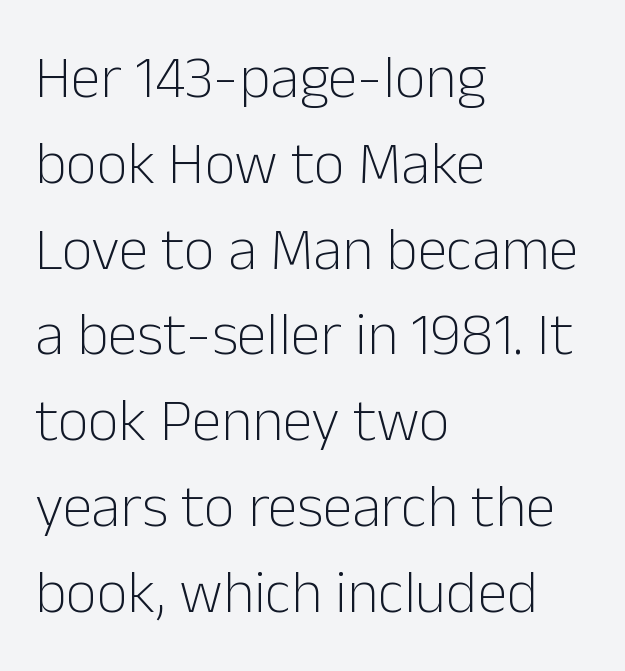
{"serif": "no", "italic": "no", "bold": "no", "weight": "light", "width": "normal", "stroke_contrast": "low", "x_height": "medium", "monospaced": "no", "underline": "no", "align": "left", "line_spacing": "normal", "line_spacing_ratio": 1.43, "letter_spacing": "normal", "letter_spacing_em": 0.0, "glyph_px": 60}
